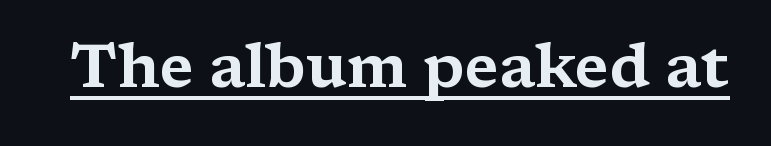
{"serif": "yes", "italic": "no", "width": "wide", "stroke_contrast": "medium", "x_height": "medium", "monospaced": "no", "underline": "yes", "letter_spacing": "normal", "letter_spacing_em": 0.0, "glyph_px": 61}
